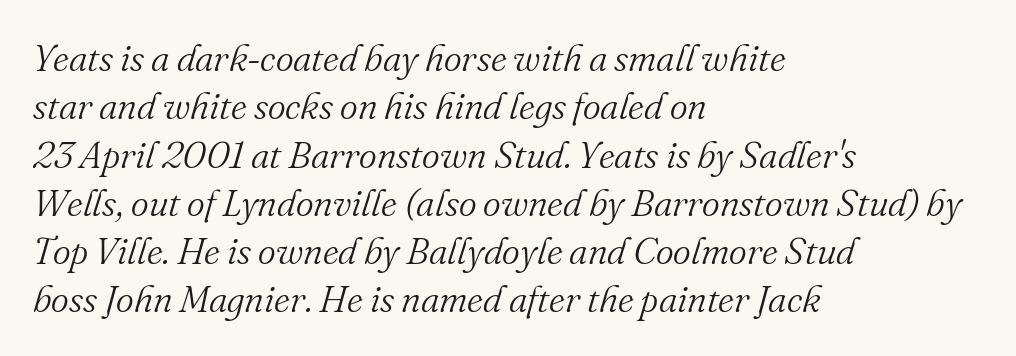
Vertically, the passage feels balanced, rows spaced as you'd expect. Nobody touched the tracking dial on this one. The weight tops out at a normal text grade. A typesetter would label this face a serif. The specimen reads as italic at a glance. Each letter keeps its own natural width here, so spacing adapts to shape.
